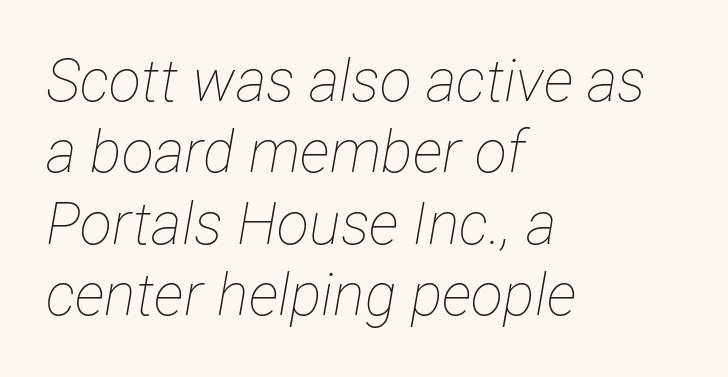
Q: Is the text bold? A: No.
Q: Is the text italic (slanted)? A: Yes, it leans right by about 12 degrees.
Q: Is the text underlined? A: No.
Q: How is the paragraph aligned? A: Left-aligned.
Q: Is the spacing between letters normal or unusually wide? A: Normal.
Q: Width (condensed, normal, or wide)? A: Condensed.
Q: Stroke contrast? A: Low.
Q: x-height? A: Medium.
Q: Monospaced? A: No.
